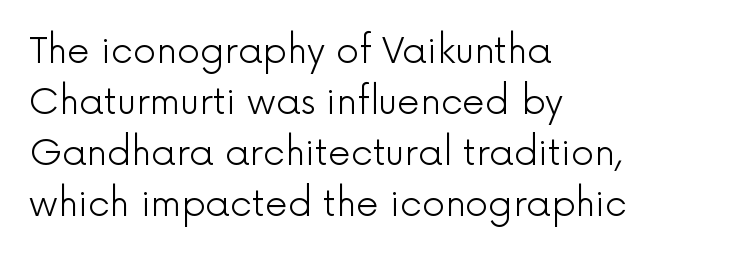
{"serif": "no", "italic": "no", "bold": "no", "weight": "light", "width": "normal", "x_height": "medium", "monospaced": "no", "underline": "no", "align": "left", "line_spacing": "normal", "line_spacing_ratio": 1.42, "letter_spacing": "normal", "letter_spacing_em": 0.0, "glyph_px": 36}
